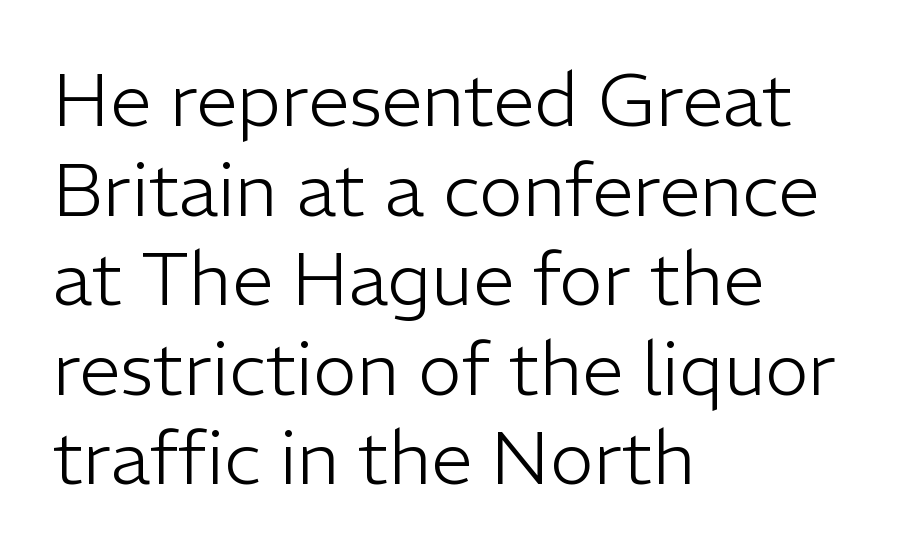
No feet cap the strokes, marking this as sans-serif type. Is the block centered? No — it sits flush against the left margin. The words here are not underlined. Letter spacing: default. Every character sits straight up, as roman type does.
